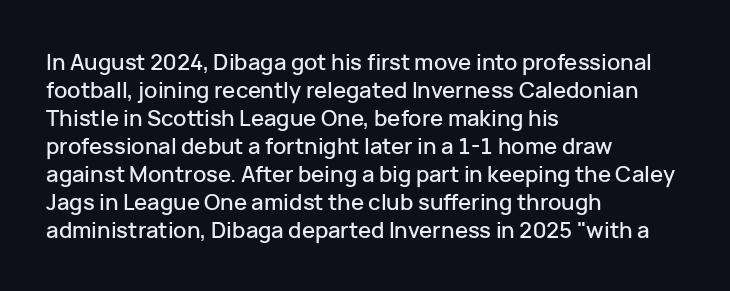
The image shows 22 px text type, upright; set left-aligned, normal line spacing (1.27x), normal letter spacing, not underlined.
